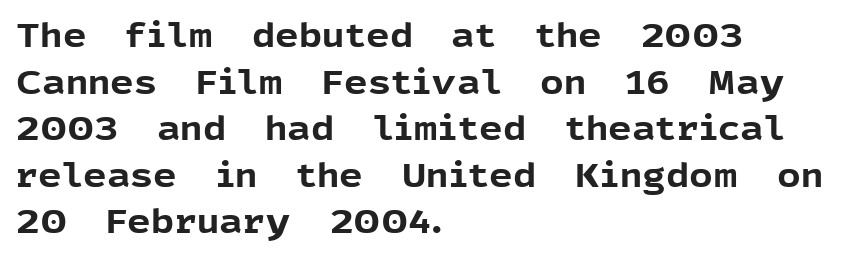
The image shows 33 px bold sans-serif type, upright; set left-aligned, normal line spacing (1.41x), normal letter spacing, not underlined; a medium x-height.
